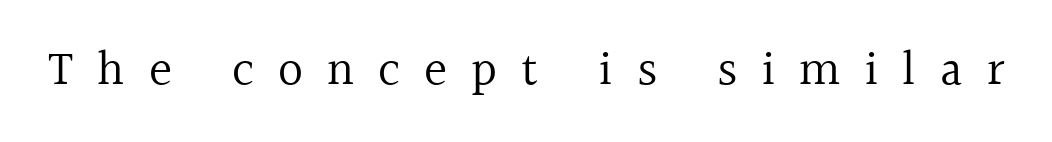
The image shows 49 px regular-weight serif type, upright; set unusually wide letter spacing (+0.49 em), not underlined; a medium x-height.
